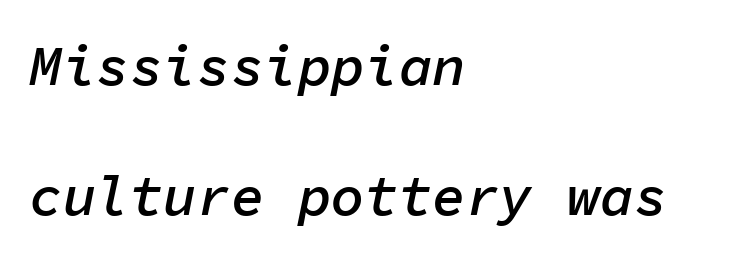
Slanted lettering throughout. This sample is left-justified, so line endings fall wherever the words run out. How would I describe the line gaps? Wide and relaxed. The passage shown is typed in a monospace face where columns stay perfectly aligned. There is no visible air inserted between adjacent glyphs. The glyphs have the mass of a demibold cut, below bold.
